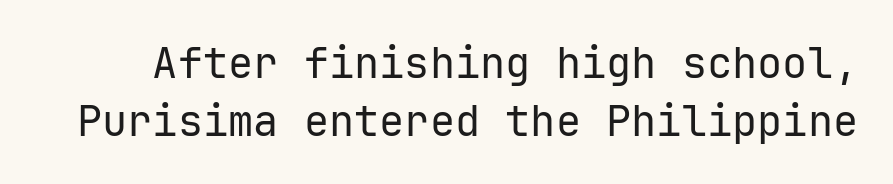
{"serif": "no", "italic": "no", "bold": "no", "weight": "regular", "width": "normal", "stroke_contrast": "low", "x_height": "medium", "monospaced": "yes", "underline": "no", "line_spacing": "normal", "line_spacing_ratio": 1.37, "letter_spacing": "normal", "letter_spacing_em": 0.0, "glyph_px": 42}
